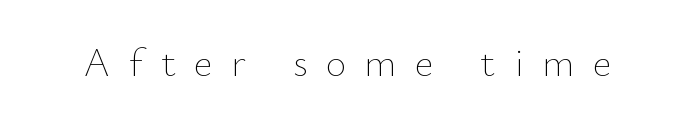
The letters stand straight up with perfectly vertical stems. Letter spacing: wide. The letters look calm and open, with moderate or lighter stems. This rendering features lettering with no underline. Think of a printed novel: that variable character pitch is what you see here.
